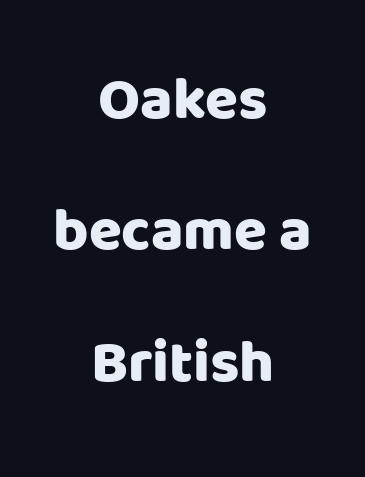
The image shows 60 px heavy sans-serif type, upright; set centered, loose line spacing (2.19x), normal letter spacing, not underlined; low stroke contrast and a large x-height.
